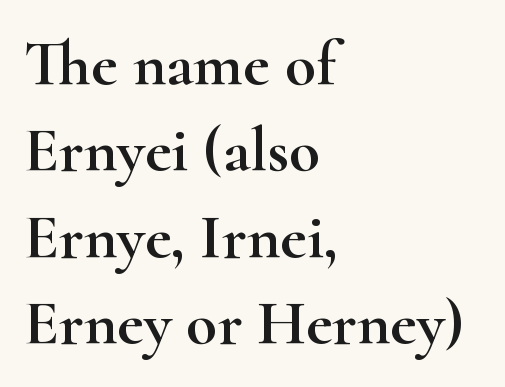
The horizontal fit of the characters is conventional and even. Students, observe: this is what conventionally led text looks like. The lettering stays uniformly vertical, giving the passage a roman look. Each line starts at the same left margin while the right side varies. Note the varied advance widths — an 'i' is clearly narrower than an 'm'.
